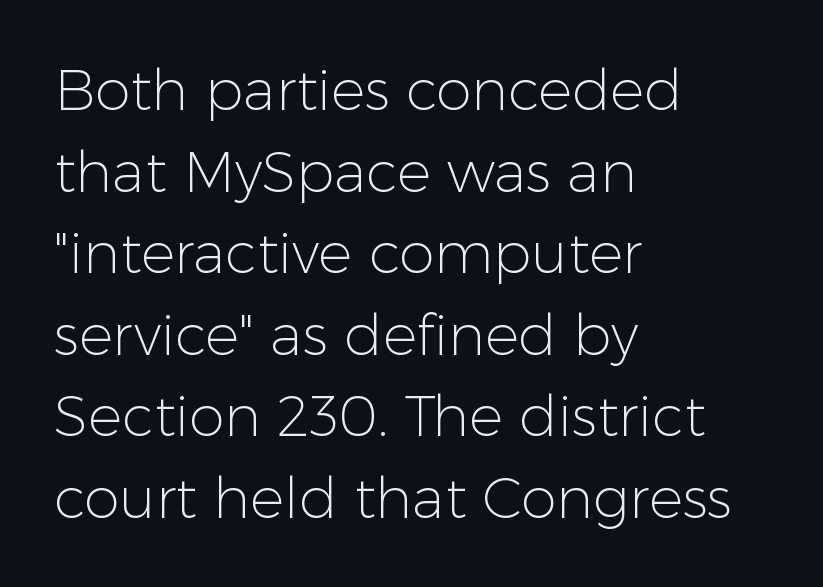
The image shows 57 px light sans-serif type, upright; set left-aligned, normal line spacing (1.43x), normal letter spacing, not underlined; low stroke contrast and a medium x-height.
